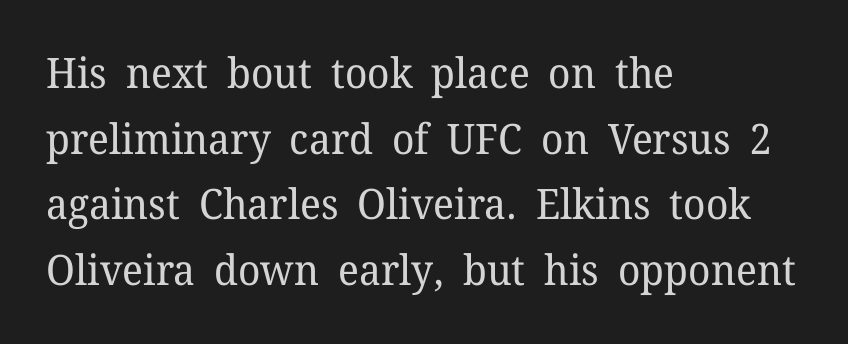
Weight: not bold — regular or lighter. Interline gaps are of average width in this sample. Default kerning and tracking; the words read as compact shapes. A clean baseline with only descenders dipping below it. A classic flush-left, rag-right setting is used for this passage.
